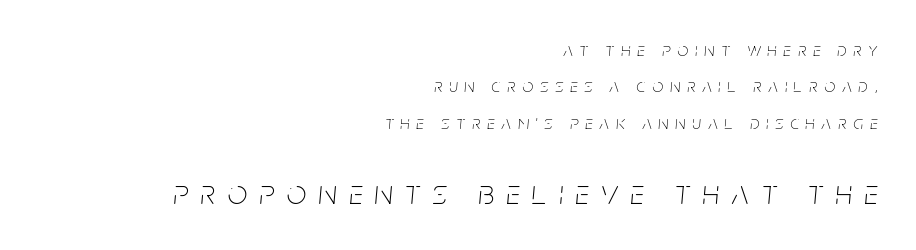
Q: Is the text bold? A: No.
Q: Is the text italic (slanted)? A: Yes, it leans right by about 5 degrees.
Q: Is the text underlined? A: No.
Q: How is the paragraph aligned? A: Right-aligned.
Q: Is the spacing between letters normal or unusually wide? A: Unusually wide.
Q: Is the spacing between lines tight, normal or loose? A: Loose.
Q: Which block of text is set in a larger size, the first (top) or the second (bottom)? A: The second (bottom) one.
Q: Width (condensed, normal, or wide)? A: Condensed.
Q: Stroke contrast? A: Low.
Q: x-height? A: Large.
Q: Monospaced? A: No.
